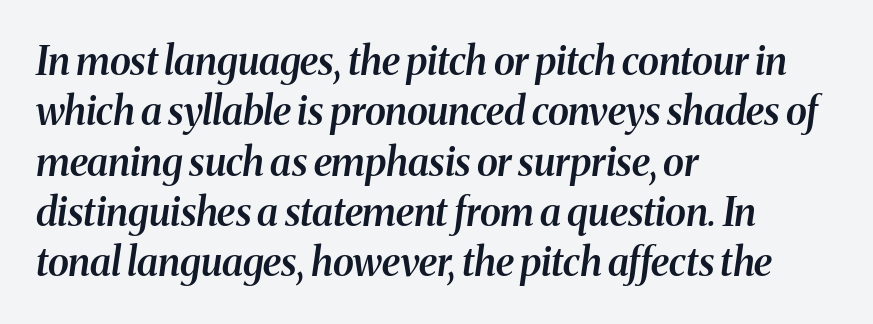
Q: Is the text bold? A: Semi-bold.
Q: Is the text italic (slanted)? A: Yes, it leans right by about 8 degrees.
Q: Is the typeface a serif or a sans-serif typeface? A: Serif.
Q: Is the text underlined? A: No.
Q: How is the paragraph aligned? A: Left-aligned.
Q: Is the spacing between letters normal or unusually wide? A: Normal.
Q: Is the spacing between lines tight, normal or loose? A: Normal.
Q: Width (condensed, normal, or wide)? A: Normal.
Q: Stroke contrast? A: Medium.
Q: x-height? A: Medium.
Q: Monospaced? A: No.
